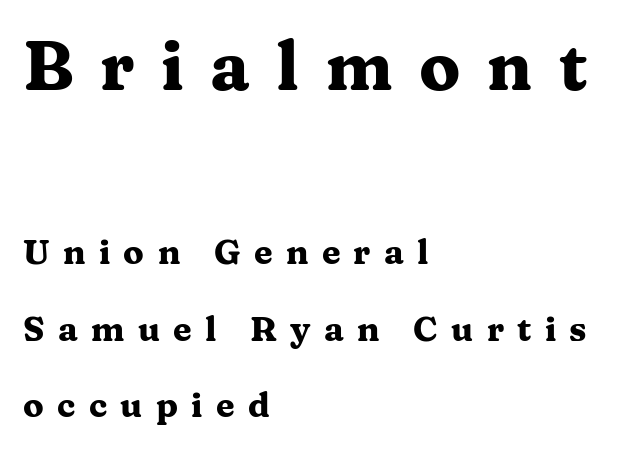
The image shows 68 px heavy, wide serif type, upright; set left-aligned, loose line spacing (2.25x), unusually wide letter spacing (+0.39 em), not underlined; the first (top) block is 2.0x larger; medium stroke contrast and a medium x-height.
